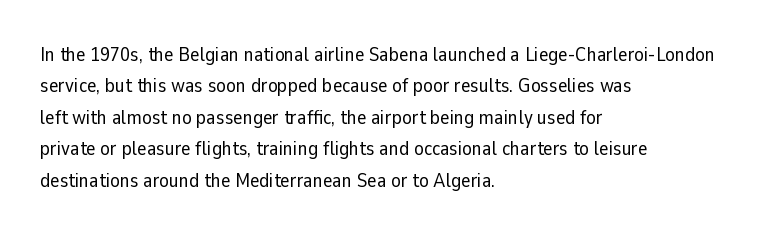
The image shows 20 px text type, upright; set left-aligned, normal line spacing (1.57x), normal letter spacing, not underlined.
